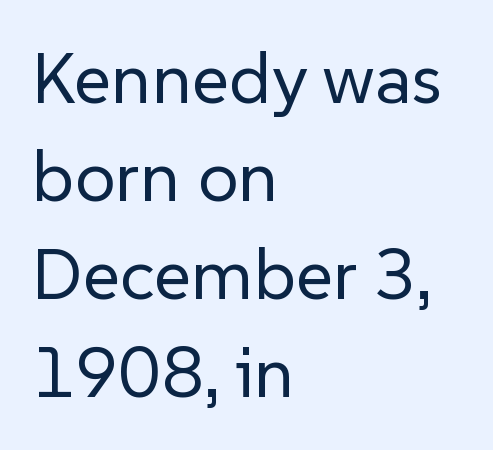
{"serif": "no", "italic": "no", "bold": "no", "weight": "regular", "width": "normal", "stroke_contrast": "low", "x_height": "medium", "monospaced": "no", "underline": "no", "align": "left", "line_spacing": "normal", "line_spacing_ratio": 1.36, "letter_spacing": "normal", "letter_spacing_em": 0.0, "glyph_px": 72}
